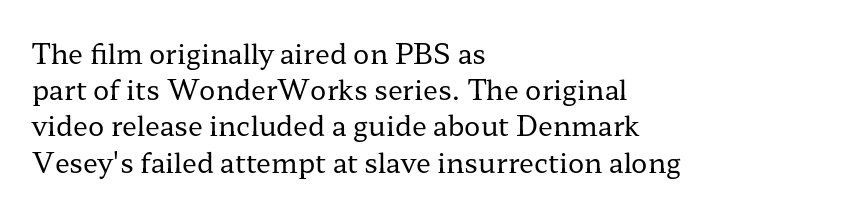
{"italic": "no", "bold": "no", "underline": "no", "align": "left", "line_spacing": "normal", "line_spacing_ratio": 1.34, "letter_spacing": "normal", "letter_spacing_em": 0.0, "glyph_px": 27}
